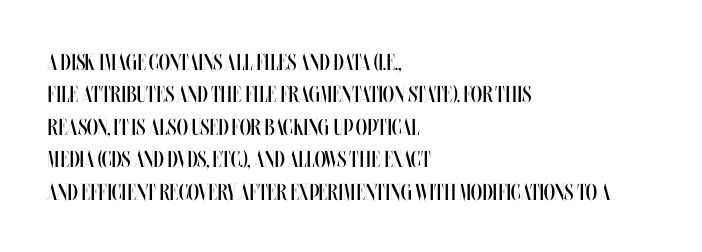
The image shows 23 px text type, upright; set left-aligned, normal line spacing (1.41x), normal letter spacing, not underlined.
